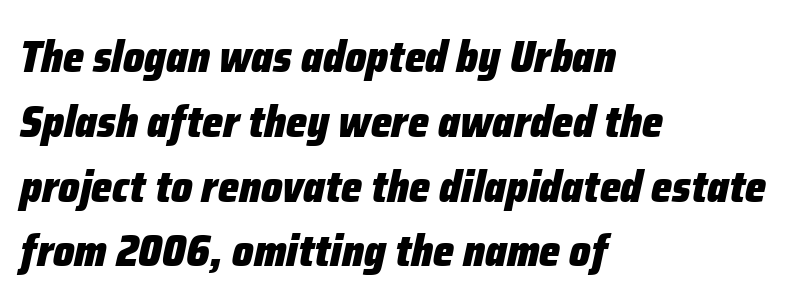
The image shows 45 px heavy, condensed type, italic (leaning right); set left-aligned, normal line spacing (1.44x), normal letter spacing, not underlined; low stroke contrast and a medium x-height.
